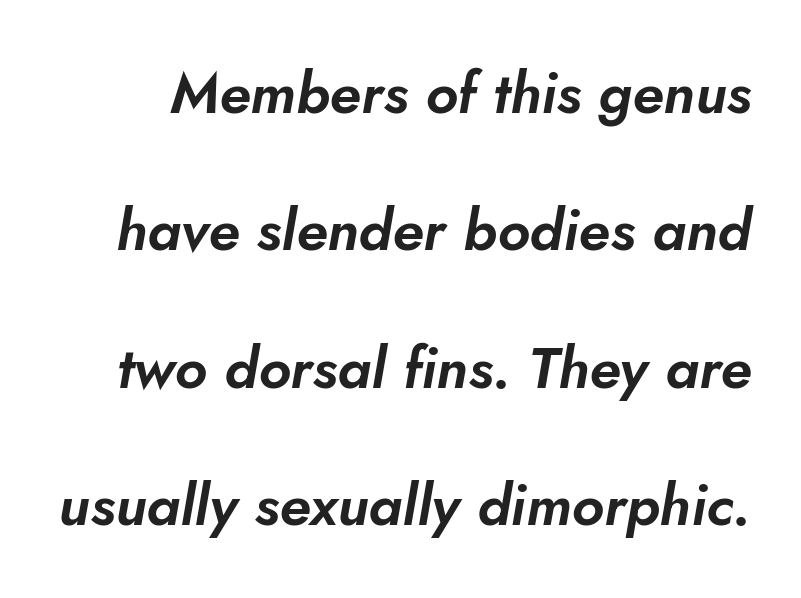
{"italic": "yes", "lean": "right", "slant_degrees": 5, "width": "normal", "stroke_contrast": "low", "x_height": "small", "monospaced": "no", "underline": "no", "line_spacing": "loose", "line_spacing_ratio": 2.37, "letter_spacing": "normal", "letter_spacing_em": 0.0, "glyph_px": 58}
